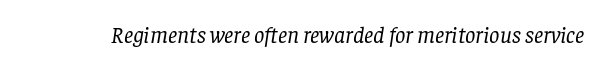
Q: Is the text bold? A: No.
Q: Is the text italic (slanted)? A: Yes, it leans right by about 8 degrees.
Q: Is the text underlined? A: No.
Q: Is the spacing between letters normal or unusually wide? A: Normal.
